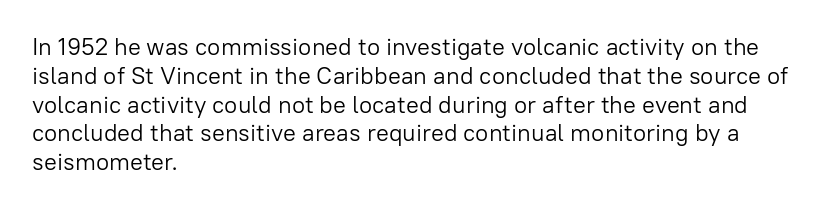
The image shows 24 px text type, upright; set left-aligned, line spacing 1.2x, normal letter spacing, not underlined.
